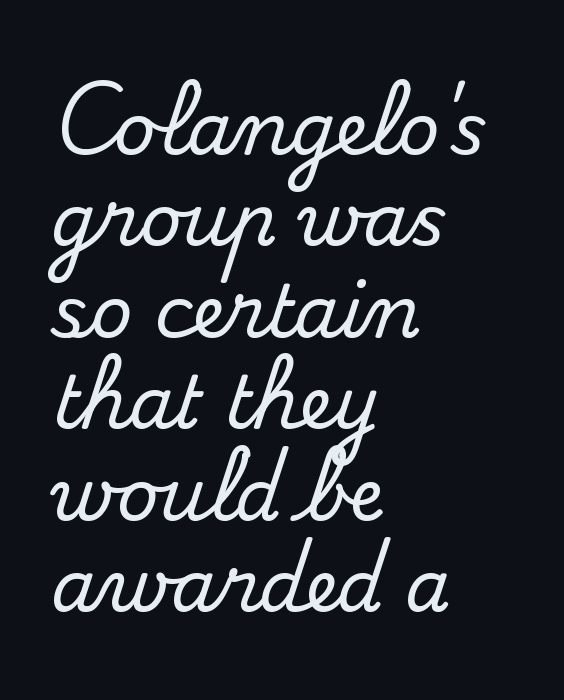
A normal amount of white space separates one row of letters from the next. This sample has the flowing, uneven cadence of proportional lettering. Underline: absent. Left-aligned paragraph, ragged on the right. Characters follow at the spacing the type designer built in.
